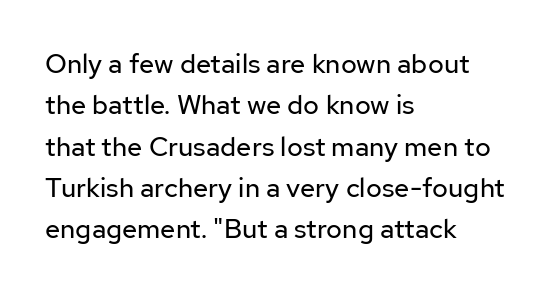
{"italic": "no", "bold": "no", "underline": "no", "align": "left", "line_spacing": "normal", "line_spacing_ratio": 1.53, "letter_spacing": "normal", "letter_spacing_em": 0.0, "glyph_px": 27}
